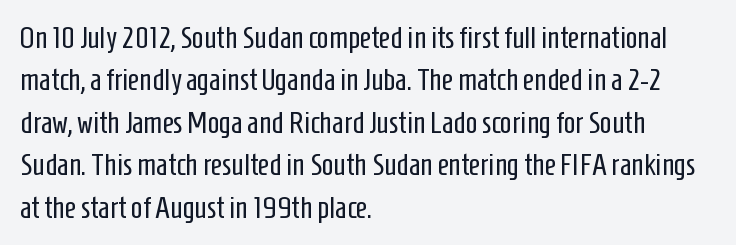
Q: Is the text bold? A: No.
Q: Is the text italic (slanted)? A: No, it is upright.
Q: Is the typeface a serif or a sans-serif typeface? A: Sans-serif.
Q: Is the text underlined? A: No.
Q: How is the paragraph aligned? A: Left-aligned.
Q: Is the spacing between letters normal or unusually wide? A: Normal.
Q: Is the spacing between lines tight, normal or loose? A: Normal.
Q: Width (condensed, normal, or wide)? A: Condensed.
Q: Stroke contrast? A: Low.
Q: x-height? A: Medium.
Q: Monospaced? A: No.
